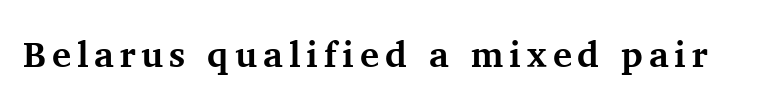
Q: Is the text bold? A: Yes.
Q: Is the text italic (slanted)? A: No, it is upright.
Q: Is the typeface a serif or a sans-serif typeface? A: Serif.
Q: Is the text underlined? A: No.
Q: Width (condensed, normal, or wide)? A: Normal.
Q: Stroke contrast? A: Medium.
Q: x-height? A: Medium.
Q: Monospaced? A: No.
